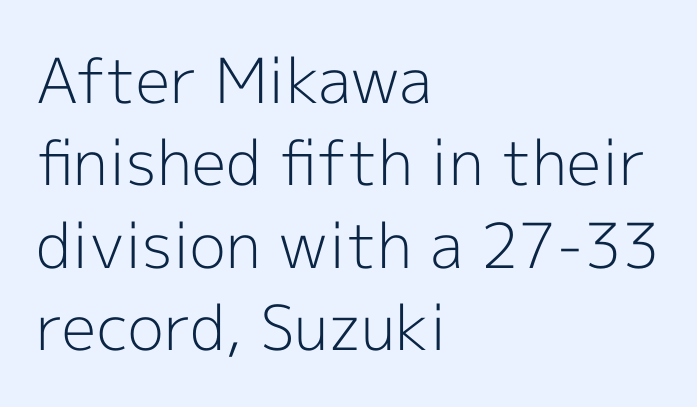
Ordinary non-slanted type is in use. The space directly below the letters is spotless. Observe the ordinary spacing: letters are neighbours, not strangers. The face used here is proportionally spaced, like ordinary book or web type. Interline gaps are of average width in this sample.
